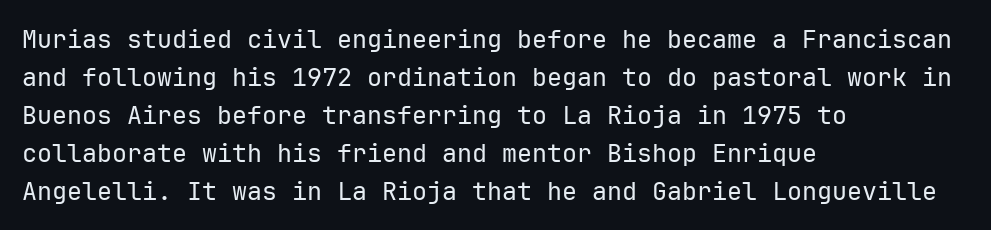
The font's upright variant was chosen for this text. The specimen omits any rule beneath the text block's lines. All the whitespace from short lines collects on the right. Tracking here is standard; glyphs follow each other at the usual distance.
